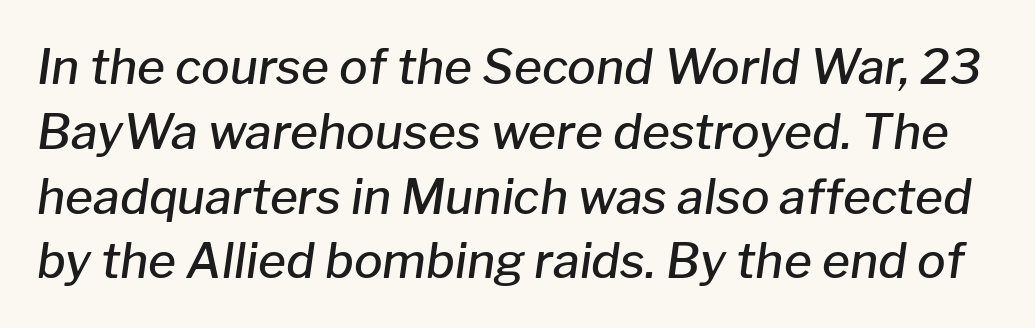
The image shows 48 px semibold type, italic (leaning right); set normal line spacing (1.35x), normal letter spacing, not underlined; low stroke contrast and a medium x-height.
